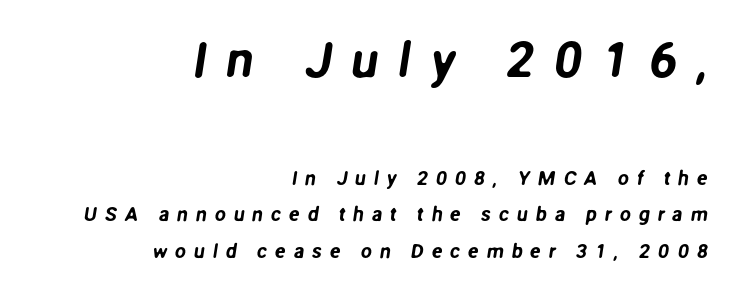
The image shows 50 px sans-serif type; set right-aligned, line spacing 1.82x, unusually wide letter spacing (+0.38 em), not underlined; the first (top) block is 2.5x larger; low stroke contrast and a medium x-height.
